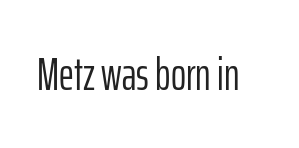
You can tell from the bare stems that sans-serif type was used. Stems here are at most as thick as an everyday book face. Italic: no, the glyphs are upright roman. Honestly, there is no underline to notice here at all.
